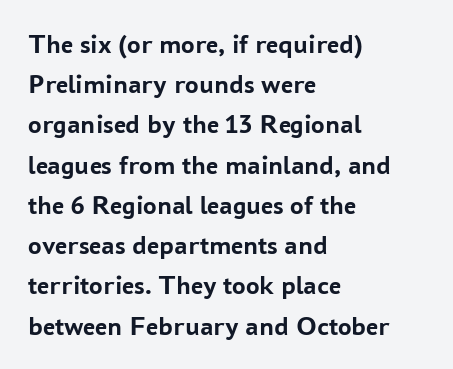
{"italic": "no", "bold": "yes", "underline": "no", "align": "left", "line_spacing": "normal", "line_spacing_ratio": 1.49, "letter_spacing": "normal", "letter_spacing_em": 0.0, "glyph_px": 27}
